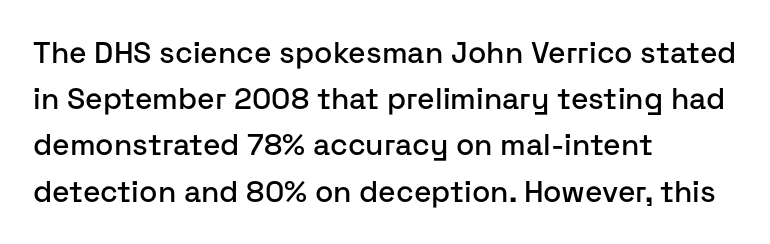
The image shows 30 px sans-serif type, upright; set left-aligned, normal line spacing (1.54x), normal letter spacing, not underlined; low stroke contrast and a medium x-height.
